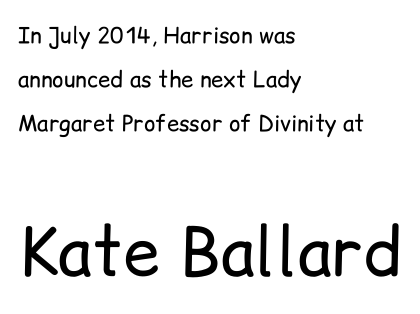
{"serif": "no", "italic": "no", "bold": "no", "weight": "regular", "width": "normal", "stroke_contrast": "low", "x_height": "medium", "monospaced": "no", "underline": "no", "align": "left", "line_spacing": "loose", "line_spacing_ratio": 1.99, "letter_spacing": "normal", "letter_spacing_em": 0.0, "larger_block": "second", "size_ratio": 3.0, "glyph_px": 66}
